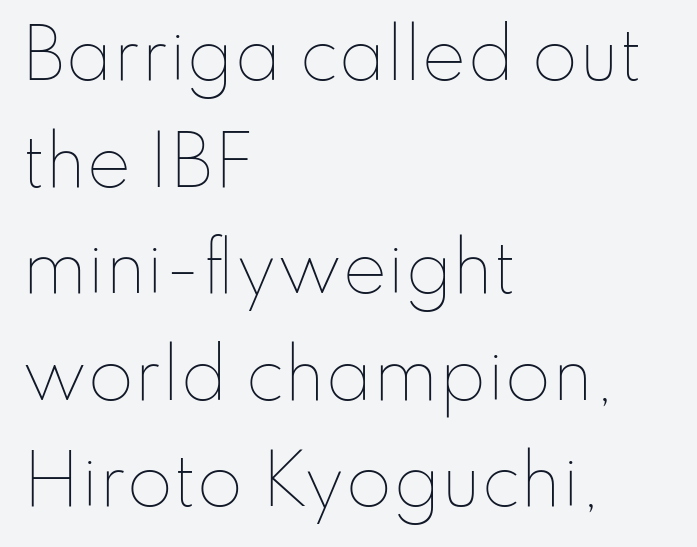
Spacing verdict: proportional, widths tailored to each character. A light-to-regular cut is what we see here. Each line starts at the same left margin while the right side varies. Vertical spacing — default.
